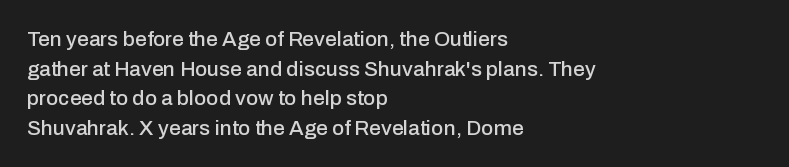
Caption: standard tracking, unaltered. Only glyphs here, with clear space below each row. The line-height multiplier appears to be the usual default. The typography opts for an upright posture over an oblique one. A student would call this left alignment; a typographer would say flush left, rag right.
